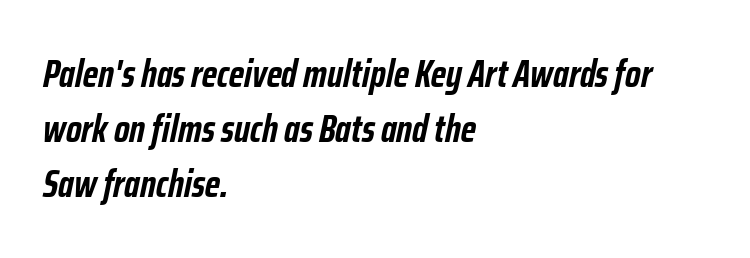
Q: Is the text bold? A: Yes.
Q: Is the text italic (slanted)? A: Yes, it leans right by about 12 degrees.
Q: Is the text underlined? A: No.
Q: How is the paragraph aligned? A: Left-aligned.
Q: Is the spacing between letters normal or unusually wide? A: Normal.
Q: Is the spacing between lines tight, normal or loose? A: Normal.
Q: Width (condensed, normal, or wide)? A: Condensed.
Q: Stroke contrast? A: Low.
Q: x-height? A: Medium.
Q: Monospaced? A: No.
